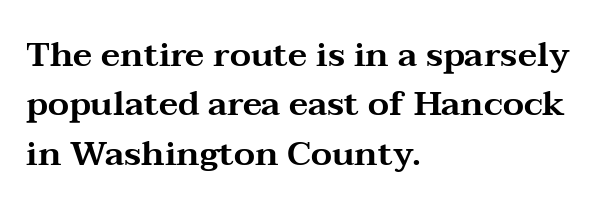
{"serif": "yes", "italic": "no", "width": "wide", "stroke_contrast": "medium", "x_height": "medium", "monospaced": "no", "underline": "no", "align": "left", "line_spacing": "normal", "line_spacing_ratio": 1.45, "letter_spacing": "normal", "letter_spacing_em": 0.0, "glyph_px": 34}
